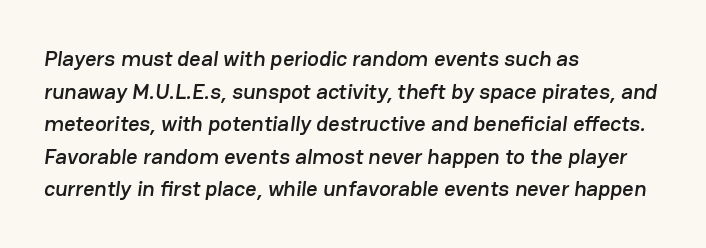
This sample is left-justified, so line endings fall wherever the words run out. Glyph-to-glyph distance matches everyday printed text. Each row of text sits above clean, open space. The space between consecutive lines is moderate.
